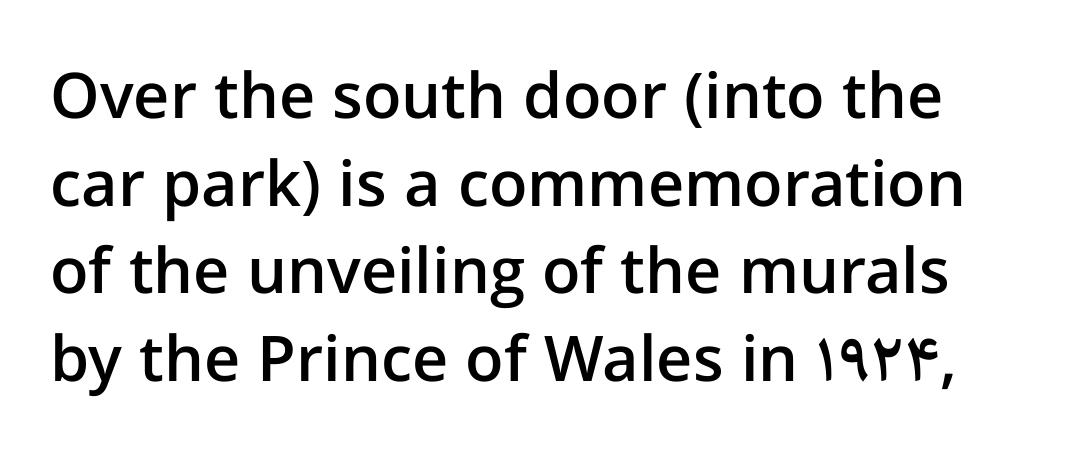
Q: Is the text bold? A: Semi-bold.
Q: Is the text italic (slanted)? A: No, it is upright.
Q: Is the typeface a serif or a sans-serif typeface? A: Sans-serif.
Q: Is the text underlined? A: No.
Q: Is the spacing between letters normal or unusually wide? A: Normal.
Q: Is the spacing between lines tight, normal or loose? A: Normal.
Q: Width (condensed, normal, or wide)? A: Normal.
Q: Stroke contrast? A: Low.
Q: x-height? A: Medium.
Q: Monospaced? A: No.
